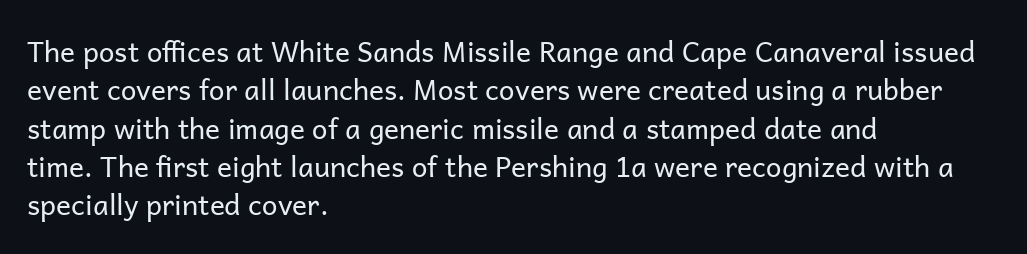
Q: Is the text bold? A: No.
Q: Is the text italic (slanted)? A: No, it is upright.
Q: Is the typeface a serif or a sans-serif typeface? A: Sans-serif.
Q: Is the text underlined? A: No.
Q: How is the paragraph aligned? A: Left-aligned.
Q: Is the spacing between letters normal or unusually wide? A: Normal.
Q: Is the spacing between lines tight, normal or loose? A: Normal.
Q: Width (condensed, normal, or wide)? A: Normal.
Q: Stroke contrast? A: Low.
Q: x-height? A: Medium.
Q: Monospaced? A: No.
